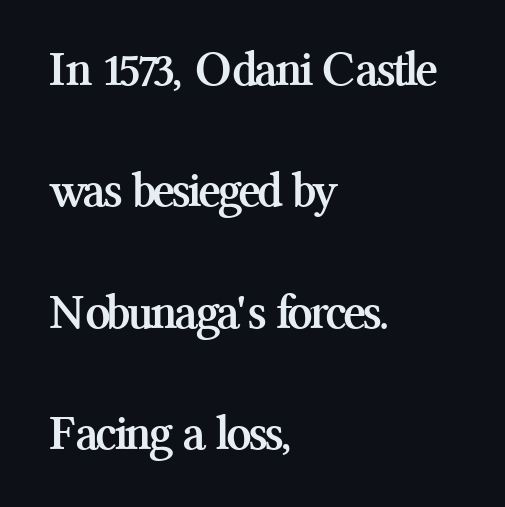
What's the leading like? Stretched, with rows far apart. The type sits square on the baseline with zero lean. Old-style or modern, the face here clearly has serifs. Underlining? Definitely not there. Is the type bold? Yes — the strokes are clearly thick and heavy. Where is the straight margin? On the left.
